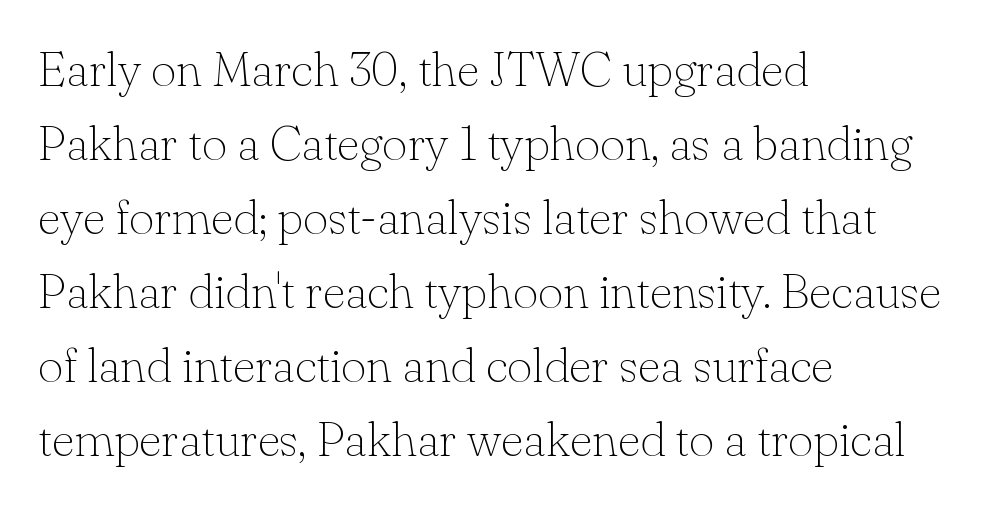
{"serif": "yes", "italic": "no", "bold": "no", "weight": "thin", "width": "normal", "stroke_contrast": "low", "x_height": "small", "monospaced": "no", "underline": "no", "align": "left", "line_spacing": "normal", "line_spacing_ratio": 1.51, "letter_spacing": "normal", "letter_spacing_em": 0.0, "glyph_px": 49}
